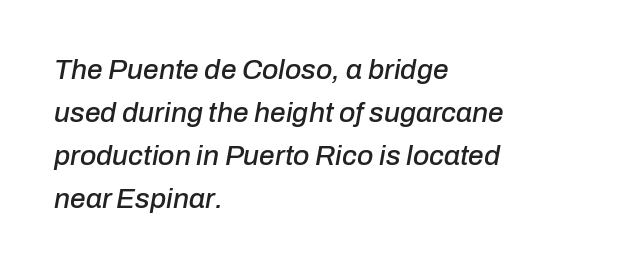
{"italic": "yes", "lean": "right", "slant_degrees": 10, "width": "normal", "stroke_contrast": "low", "x_height": "medium", "monospaced": "no", "underline": "no", "align": "left", "line_spacing": "normal", "line_spacing_ratio": 1.53, "letter_spacing": "normal", "letter_spacing_em": 0.0, "glyph_px": 28}
